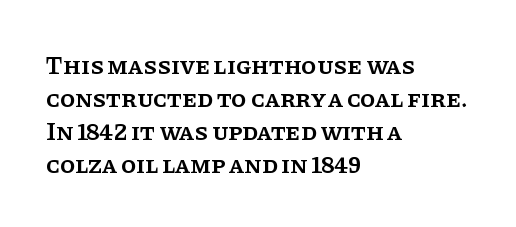
The image shows 25 px text type, upright; set left-aligned, normal line spacing (1.32x), normal letter spacing, not underlined.
